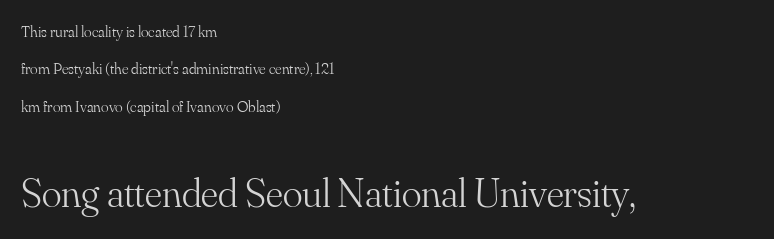
Bold? No — there's no thickening of the strokes. Where is the straight margin? On the left. The letters stand straight up with perfectly vertical stems. Type size steps up from the first block to the second.
